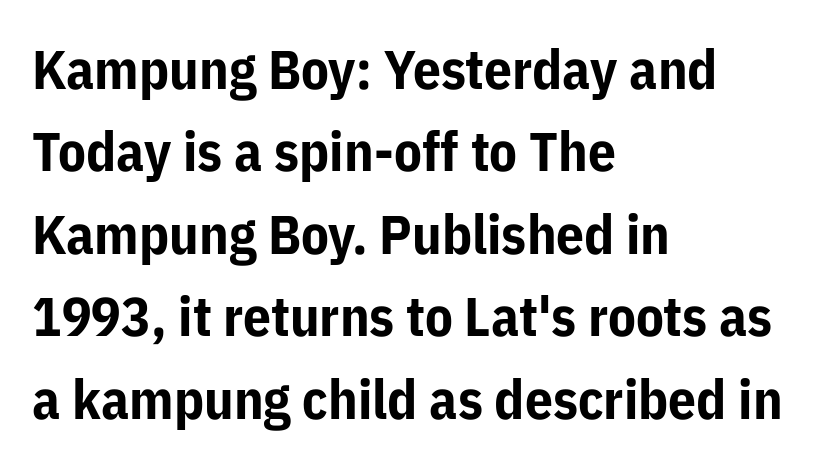
{"serif": "no", "italic": "no", "bold": "yes", "weight": "bold", "width": "normal", "stroke_contrast": "low", "x_height": "medium", "monospaced": "no", "underline": "no", "align": "left", "line_spacing": "normal", "line_spacing_ratio": 1.5, "letter_spacing": "normal", "letter_spacing_em": 0.0, "glyph_px": 55}
